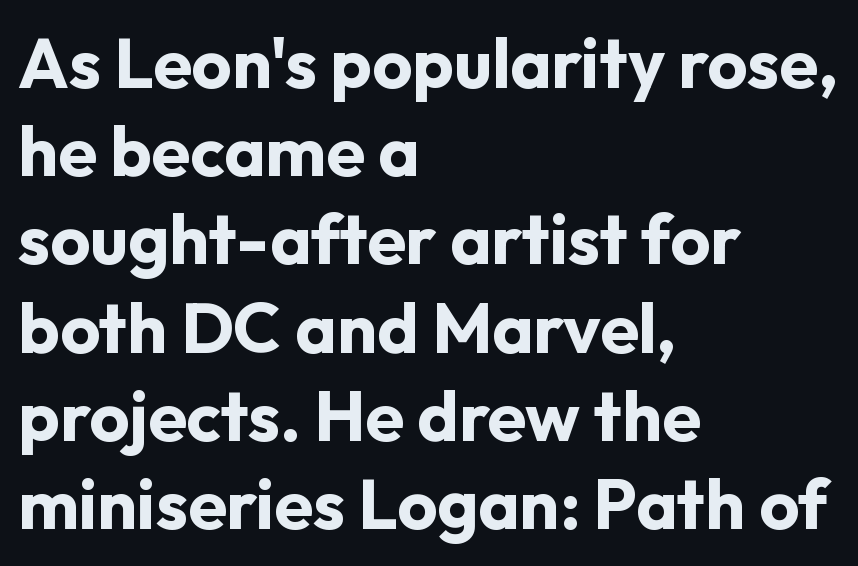
The image shows 70 px bold sans-serif type, upright; set left-aligned, normal line spacing (1.26x), normal letter spacing, not underlined; low stroke contrast and a medium x-height.
